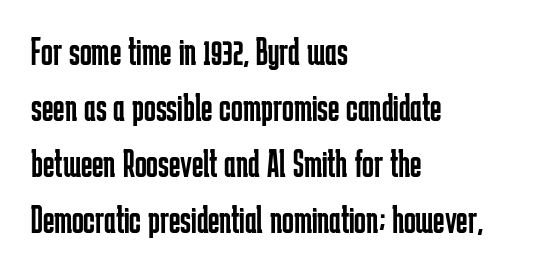
Q: Is the text bold? A: No.
Q: Is the text italic (slanted)? A: No, it is upright.
Q: Is the typeface a serif or a sans-serif typeface? A: Sans-serif.
Q: Is the text underlined? A: No.
Q: How is the paragraph aligned? A: Left-aligned.
Q: Is the spacing between letters normal or unusually wide? A: Normal.
Q: Is the spacing between lines tight, normal or loose? A: Normal.
Q: Width (condensed, normal, or wide)? A: Condensed.
Q: Stroke contrast? A: Low.
Q: x-height? A: Medium.
Q: Monospaced? A: No.
